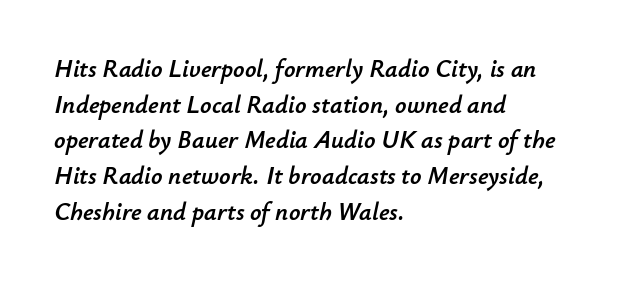
Q: Is the text italic (slanted)? A: Yes, it leans right by about 12 degrees.
Q: Is the text underlined? A: No.
Q: How is the paragraph aligned? A: Left-aligned.
Q: Is the spacing between letters normal or unusually wide? A: Normal.
Q: Is the spacing between lines tight, normal or loose? A: Normal.
